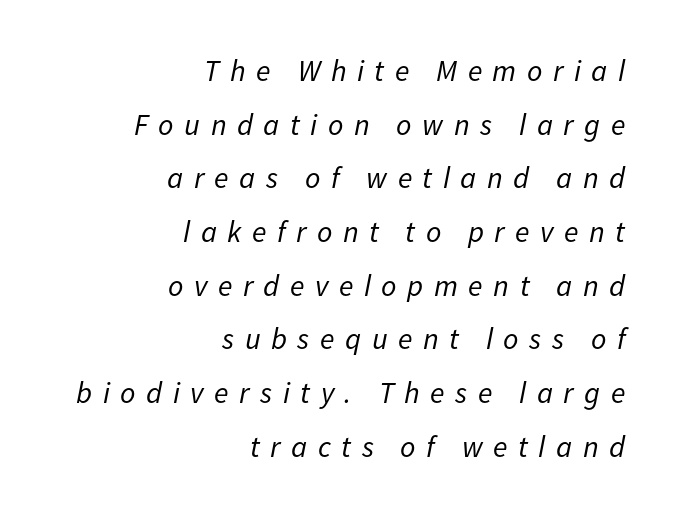
Q: Is the text bold? A: No.
Q: Is the text italic (slanted)? A: Yes, it leans right by about 11 degrees.
Q: Is the text underlined? A: No.
Q: How is the paragraph aligned? A: Right-aligned.
Q: Is the spacing between letters normal or unusually wide? A: Unusually wide.
Q: Width (condensed, normal, or wide)? A: Normal.
Q: Stroke contrast? A: Low.
Q: x-height? A: Medium.
Q: Monospaced? A: No.
